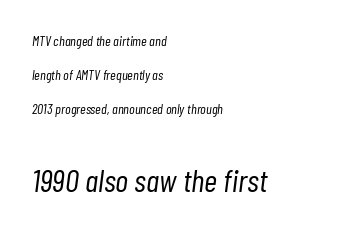
The image shows 32 px light, condensed type, italic (leaning right); set left-aligned, loose line spacing (2.44x), normal letter spacing, not underlined; the second (bottom) block is 2.29x larger; low stroke contrast and a medium x-height.
